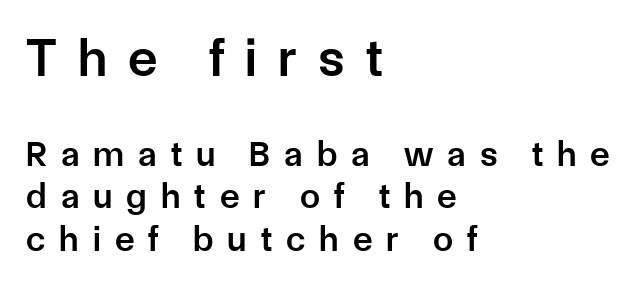
{"serif": "no", "italic": "no", "bold": "semi", "weight": "semibold", "width": "normal", "stroke_contrast": "low", "x_height": "medium", "monospaced": "no", "underline": "no", "align": "left", "line_spacing_ratio": 1.17, "letter_spacing": "wide", "letter_spacing_em": 0.39, "larger_block": "first", "size_ratio": 1.5, "glyph_px": 54}
